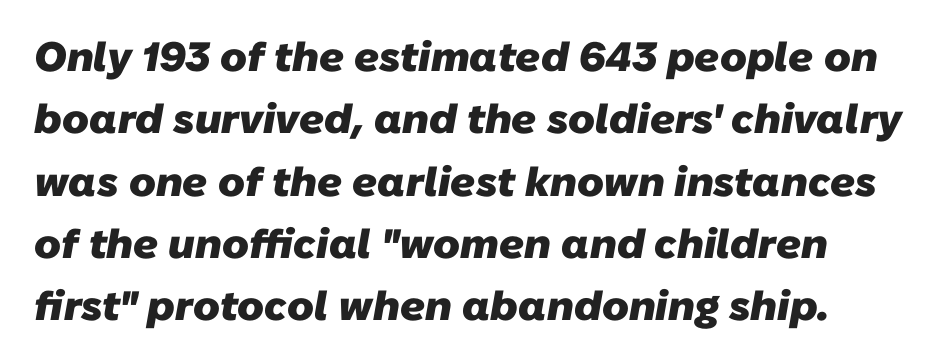
{"serif": "no", "bold": "yes", "weight": "heavy", "width": "normal", "stroke_contrast": "low", "x_height": "medium", "monospaced": "no", "underline": "no", "line_spacing": "normal", "line_spacing_ratio": 1.52, "letter_spacing": "normal", "letter_spacing_em": 0.0, "glyph_px": 41}
